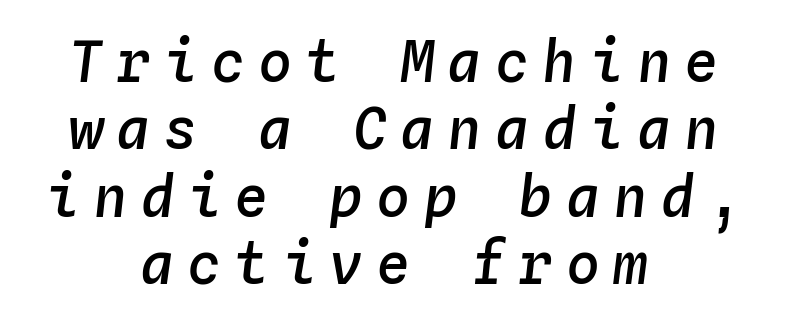
The image shows 57 px semibold type, italic (leaning right), monospaced; set centered, line spacing 1.18x, unusually wide letter spacing (+0.23 em), not underlined; low stroke contrast and a medium x-height.
